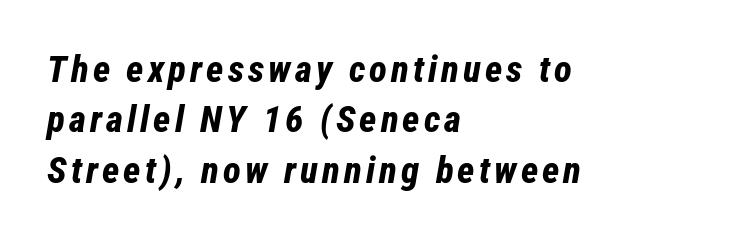
The image shows 37 px bold, condensed type, italic (leaning right); set left-aligned, normal line spacing (1.36x), not underlined; low stroke contrast and a medium x-height.
